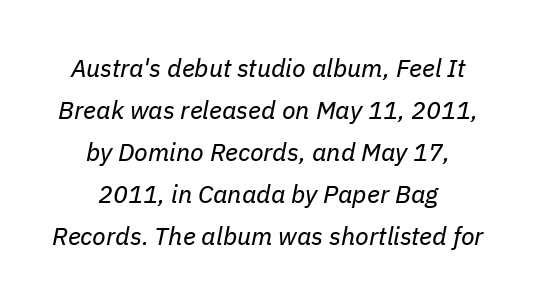
The image shows 25 px text type, italic (leaning right); set centered, normal line spacing (1.68x), normal letter spacing, not underlined.
